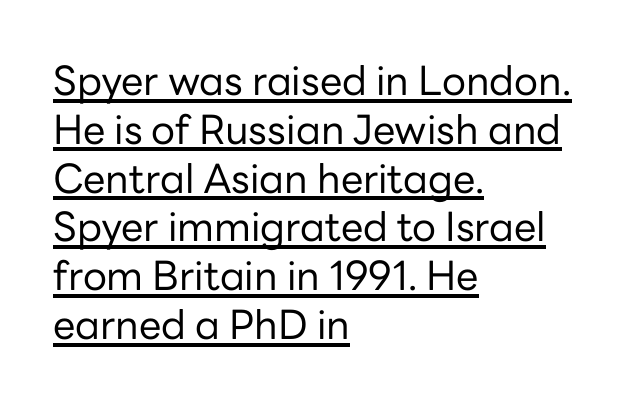
This sample uses an upright cut, with every glyph sitting square on the baseline. Underlining? Definitely there. The paragraph has a hard left edge and a soft right edge. The characters display no serif detailing; their extremities are plain. The letters advance in unequal steps, a hallmark of proportional type. Default kerning and tracking; the words read as compact shapes.
